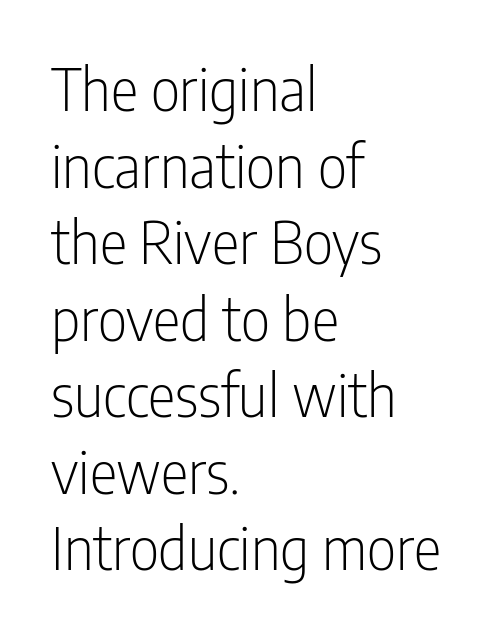
{"serif": "no", "italic": "no", "bold": "no", "weight": "light", "width": "condensed", "stroke_contrast": "low", "x_height": "medium", "monospaced": "no", "underline": "no", "align": "left", "line_spacing": "normal", "line_spacing_ratio": 1.32, "letter_spacing": "normal", "letter_spacing_em": 0.0, "glyph_px": 58}
